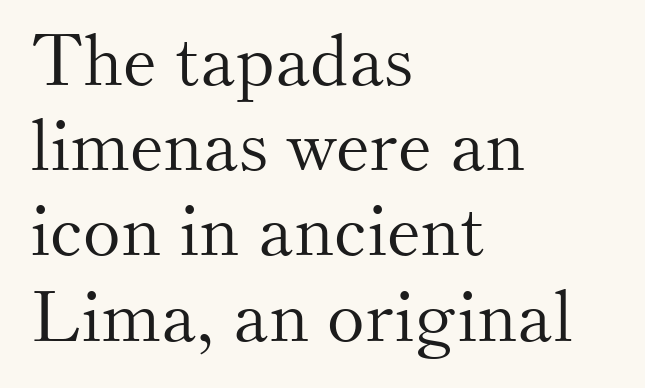
Q: Is the text bold? A: No.
Q: Is the text italic (slanted)? A: No, it is upright.
Q: Is the typeface a serif or a sans-serif typeface? A: Serif.
Q: Is the text underlined? A: No.
Q: How is the paragraph aligned? A: Left-aligned.
Q: Is the spacing between letters normal or unusually wide? A: Normal.
Q: Width (condensed, normal, or wide)? A: Normal.
Q: Stroke contrast? A: Medium.
Q: x-height? A: Small.
Q: Monospaced? A: No.
